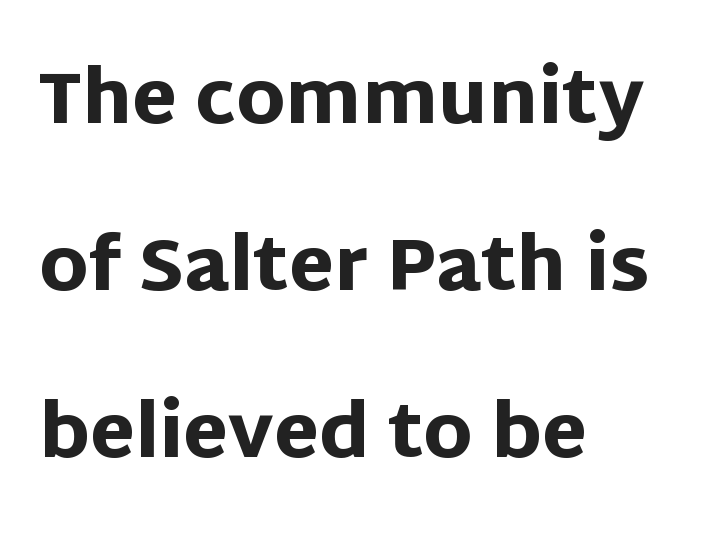
Q: Is the text bold? A: Yes.
Q: Is the text italic (slanted)? A: No, it is upright.
Q: Is the typeface a serif or a sans-serif typeface? A: Sans-serif.
Q: Is the text underlined? A: No.
Q: How is the paragraph aligned? A: Left-aligned.
Q: Is the spacing between letters normal or unusually wide? A: Normal.
Q: Is the spacing between lines tight, normal or loose? A: Loose.
Q: Width (condensed, normal, or wide)? A: Normal.
Q: Stroke contrast? A: Low.
Q: x-height? A: Large.
Q: Monospaced? A: No.
